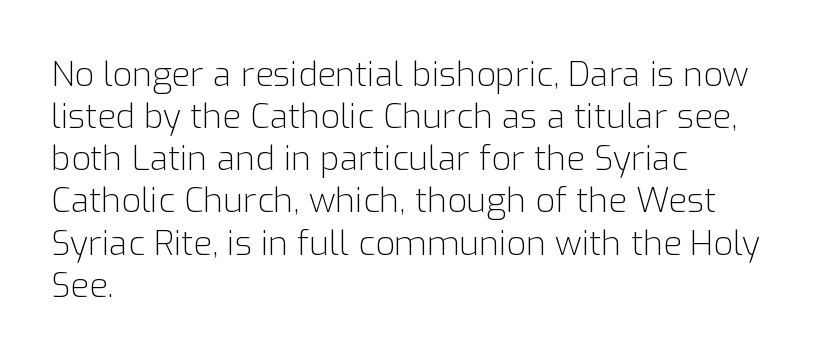
The image shows 34 px light sans-serif type, upright; set left-aligned, line spacing 1.24x, normal letter spacing, not underlined; low stroke contrast and a medium x-height.
